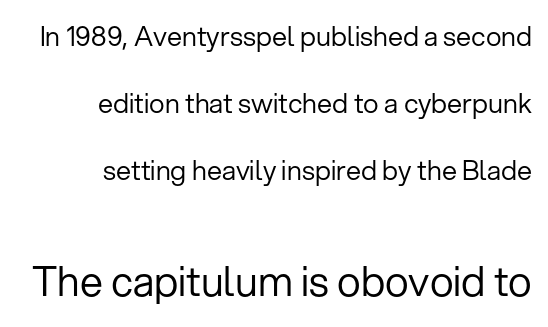
Stems and bowls with no extra thickness — not bold. Check the space under the baseline: it is left empty. Think of a printed novel: that variable character pitch is what you see here. This sample uses an upright cut, with every glyph sitting square on the baseline. A typesetter would label this face a sans. The block sitting lower on the canvas is the one with enlarged characters.
